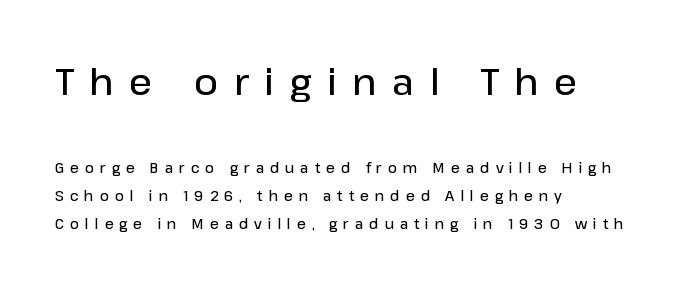
Q: Is the text bold? A: Semi-bold.
Q: Is the text italic (slanted)? A: No, it is upright.
Q: Is the typeface a serif or a sans-serif typeface? A: Sans-serif.
Q: Is the text underlined? A: No.
Q: How is the paragraph aligned? A: Left-aligned.
Q: Is the spacing between letters normal or unusually wide? A: Unusually wide.
Q: Is the spacing between lines tight, normal or loose? A: Loose.
Q: Which block of text is set in a larger size, the first (top) or the second (bottom)? A: The first (top) one.
Q: Width (condensed, normal, or wide)? A: Normal.
Q: Stroke contrast? A: Low.
Q: x-height? A: Medium.
Q: Monospaced? A: No.
